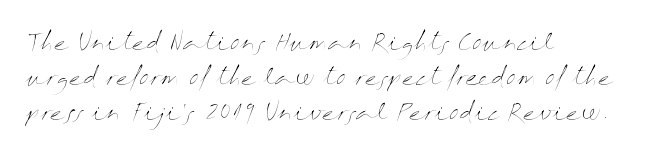
The image shows 22 px text type; set left-aligned, normal line spacing (1.6x), normal letter spacing, not underlined.
